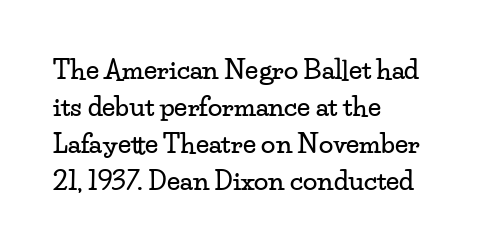
{"italic": "no", "underline": "no", "align": "left", "line_spacing": "normal", "line_spacing_ratio": 1.42, "letter_spacing": "normal", "letter_spacing_em": 0.0, "glyph_px": 26}
